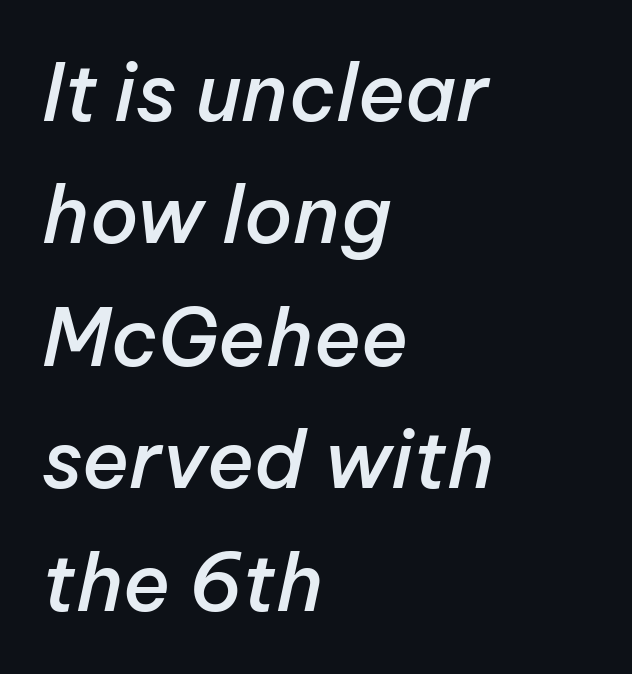
{"italic": "yes", "lean": "right", "slant_degrees": 12, "bold": "semi", "weight": "semibold", "width": "normal", "stroke_contrast": "low", "x_height": "medium", "monospaced": "no", "underline": "no", "align": "left", "line_spacing": "normal", "line_spacing_ratio": 1.55, "letter_spacing": "normal", "letter_spacing_em": 0.0, "glyph_px": 79}
